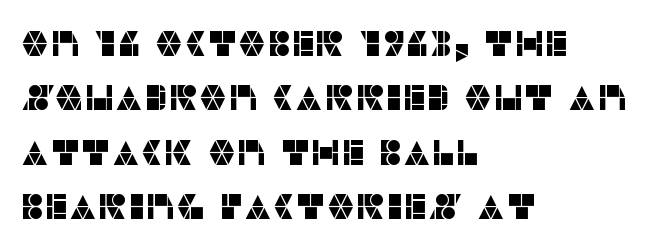
The image shows 36 px sans-serif type, upright; set left-aligned, normal line spacing (1.51x), normal letter spacing, not underlined; low stroke contrast and a large x-height.
